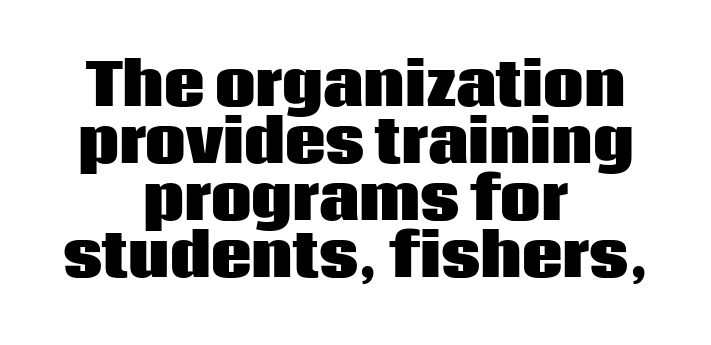
The rendering uses a small line-height, squeezing the rows. Horizontal alignment here is central, giving a formal, balanced look. Note: no serifs on the glyphs. The face used here has the dense, thick strokes of a bold. This rendering features lettering with no underline.
